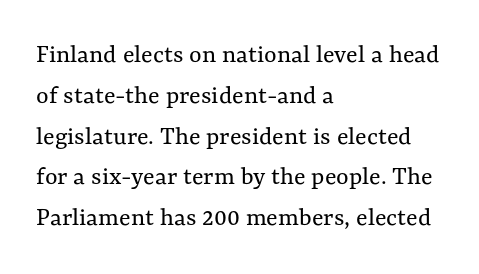
{"italic": "no", "bold": "no", "underline": "no", "align": "left", "line_spacing": "normal", "line_spacing_ratio": 1.51, "letter_spacing": "normal", "letter_spacing_em": 0.0, "glyph_px": 27}
